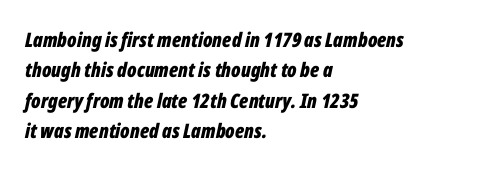
Q: Is the text bold? A: Yes.
Q: Is the text italic (slanted)? A: Yes, it leans right by about 12 degrees.
Q: Is the text underlined? A: No.
Q: How is the paragraph aligned? A: Left-aligned.
Q: Is the spacing between letters normal or unusually wide? A: Normal.
Q: Is the spacing between lines tight, normal or loose? A: Normal.
